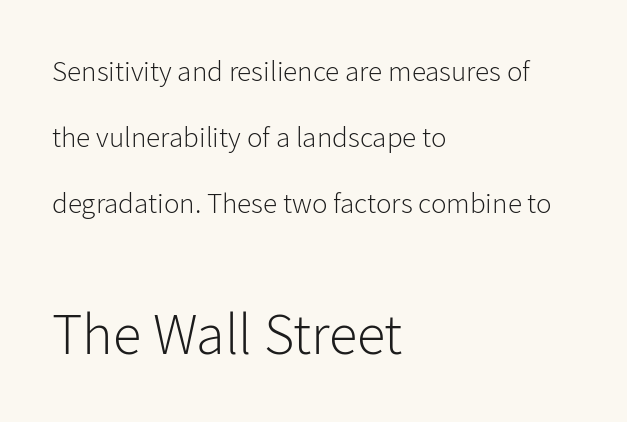
The image shows 58 px light sans-serif type, upright; set left-aligned, loose line spacing (2.27x), normal letter spacing, not underlined; the second (bottom) block is 2.0x larger; low stroke contrast and a medium x-height.
